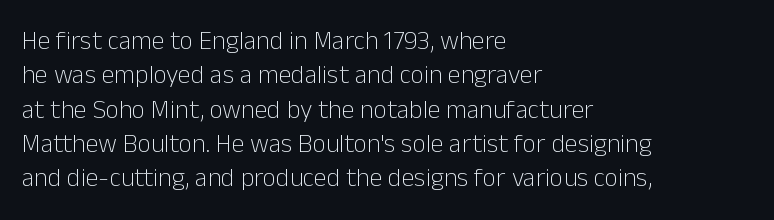
Q: Is the text bold? A: No.
Q: Is the text italic (slanted)? A: No, it is upright.
Q: Is the text underlined? A: No.
Q: How is the paragraph aligned? A: Left-aligned.
Q: Is the spacing between letters normal or unusually wide? A: Normal.
Q: Is the spacing between lines tight, normal or loose? A: Normal.
